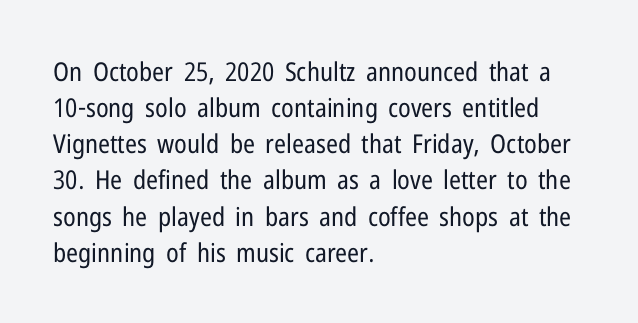
Q: Is the text bold? A: No.
Q: Is the text italic (slanted)? A: No, it is upright.
Q: Is the text underlined? A: No.
Q: How is the paragraph aligned? A: Left-aligned.
Q: Is the spacing between letters normal or unusually wide? A: Normal.
Q: Is the spacing between lines tight, normal or loose? A: Normal.
